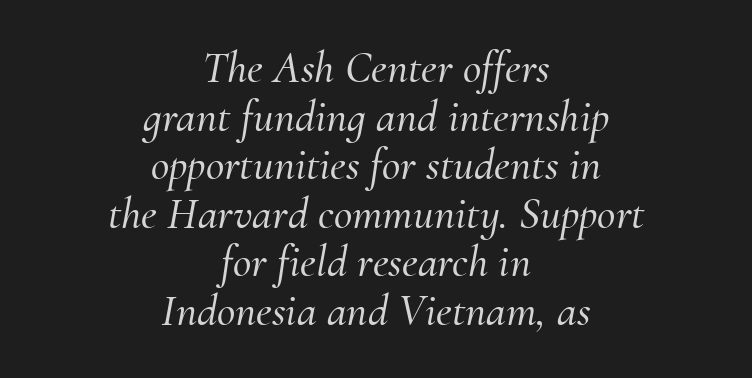
Teacher's note: observe the equal gaps on both sides — that is centered alignment. Anything drawn beneath the words? Only blank space. Spacing verdict: proportional, widths tailored to each character. Vertical spacing — tight. The letters are slanted; this is an italic face. The line texture is even and compact thanks to regular tracking.
